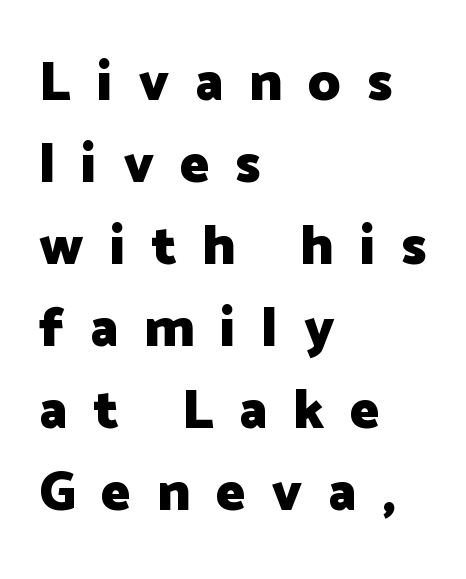
The passage shown has open, widely tracked lettering throughout. Is this a sans? Yes — the strokes have no serifs. The type sits square on the baseline with zero lean. Unmarked baselines from the first word to the last. Each line starts at the same left margin while the right side varies.
